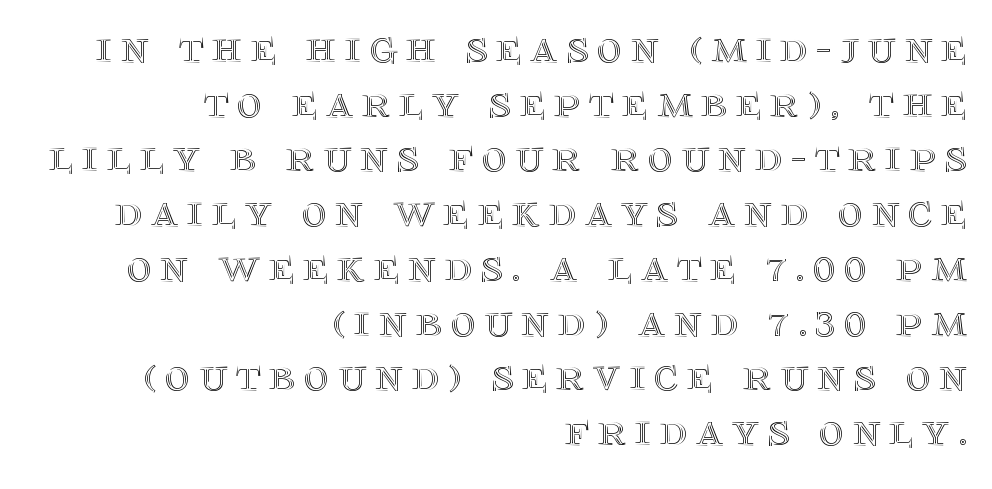
Q: Is the text italic (slanted)? A: No, it is upright.
Q: Is the text underlined? A: No.
Q: How is the paragraph aligned? A: Right-aligned.
Q: Is the spacing between lines tight, normal or loose? A: Tight.
Q: Width (condensed, normal, or wide)? A: Normal.
Q: x-height? A: Large.
Q: Monospaced? A: No.
